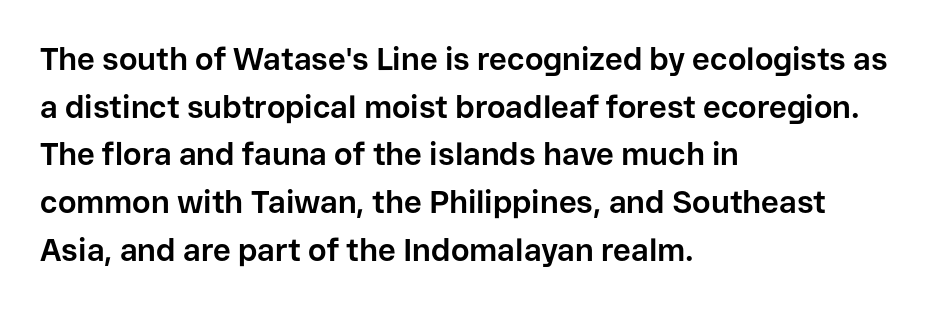
{"serif": "no", "italic": "no", "bold": "yes", "weight": "bold", "width": "normal", "stroke_contrast": "low", "x_height": "medium", "monospaced": "no", "underline": "no", "align": "left", "line_spacing": "normal", "line_spacing_ratio": 1.54, "letter_spacing": "normal", "letter_spacing_em": 0.0, "glyph_px": 31}
